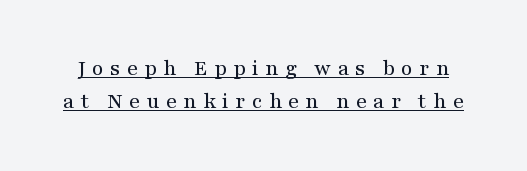
Is there an underline? Yes — a line sits under the letters. The letters stand upright; this is a roman face. These lines sit exactly where default settings would place them. Each word looks stretched out because of the extra space between its letters.
